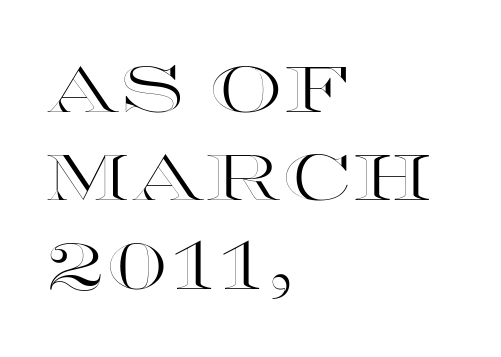
{"italic": "no", "width": "wide", "x_height": "large", "monospaced": "no", "underline": "no", "align": "left", "line_spacing": "normal", "line_spacing_ratio": 1.36, "letter_spacing": "normal", "letter_spacing_em": 0.0, "glyph_px": 65}
